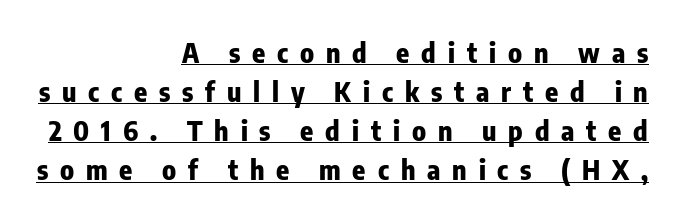
{"italic": "no", "bold": "yes", "underline": "yes", "align": "right", "line_spacing": "normal", "line_spacing_ratio": 1.45, "letter_spacing": "wide", "letter_spacing_em": 0.44, "glyph_px": 27}
